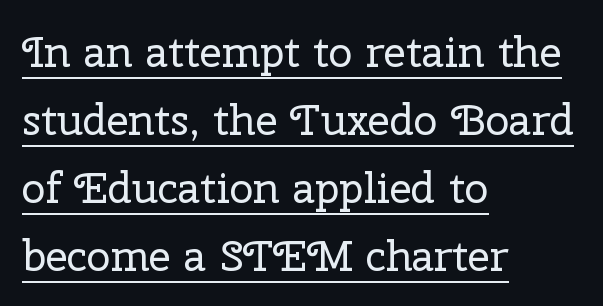
Q: Is the text bold? A: No.
Q: Is the text italic (slanted)? A: No, it is upright.
Q: Is the typeface a serif or a sans-serif typeface? A: Serif.
Q: Is the text underlined? A: Yes.
Q: How is the paragraph aligned? A: Left-aligned.
Q: Is the spacing between letters normal or unusually wide? A: Normal.
Q: Is the spacing between lines tight, normal or loose? A: Normal.
Q: Width (condensed, normal, or wide)? A: Normal.
Q: Stroke contrast? A: Low.
Q: x-height? A: Medium.
Q: Monospaced? A: No.
